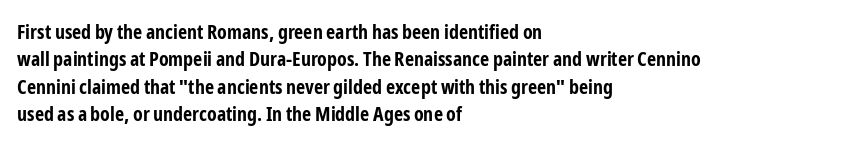
The image shows 20 px bold type, upright; set left-aligned, normal line spacing (1.37x), normal letter spacing, not underlined.
